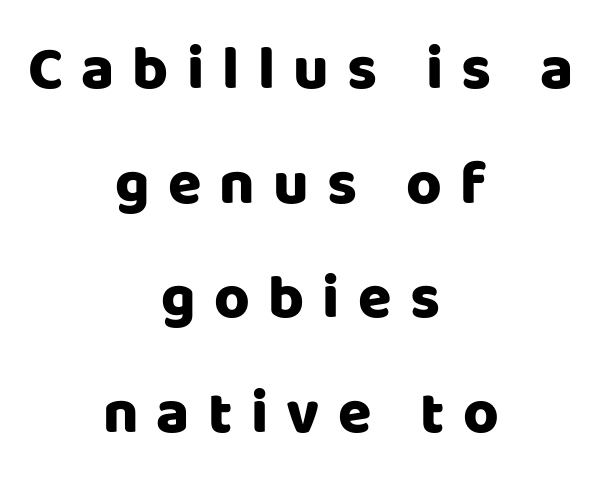
{"serif": "no", "italic": "no", "width": "normal", "stroke_contrast": "low", "x_height": "large", "monospaced": "no", "underline": "no", "align": "center", "line_spacing_ratio": 1.88, "letter_spacing": "wide", "letter_spacing_em": 0.3, "glyph_px": 61}
